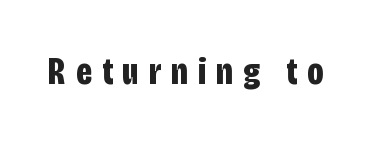
Tall strokes in this sample are plumb rather than angled. Chunky letters — that's bold for sure. Stroke terminals: plain, sans-serif. A bare baseline throughout the passage.
